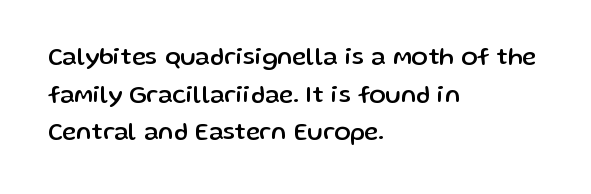
{"italic": "no", "underline": "no", "align": "left", "line_spacing": "normal", "line_spacing_ratio": 1.57, "letter_spacing": "normal", "letter_spacing_em": 0.0, "glyph_px": 24}
